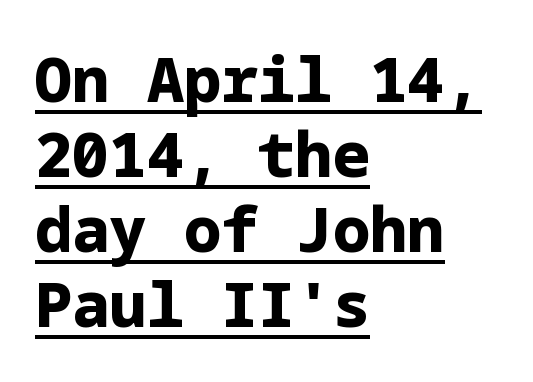
The image shows 62 px bold sans-serif type, upright; set left-aligned, line spacing 1.21x, normal letter spacing, underlined; low stroke contrast and a medium x-height.
